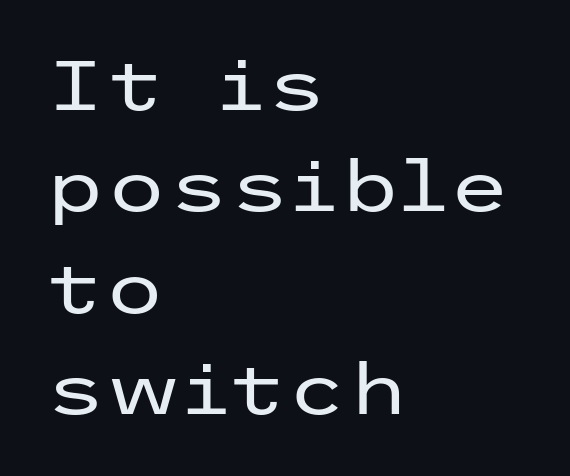
Q: Is the text bold? A: No.
Q: Is the text italic (slanted)? A: No, it is upright.
Q: Is the typeface a serif or a sans-serif typeface? A: Sans-serif.
Q: Is the text underlined? A: No.
Q: How is the paragraph aligned? A: Left-aligned.
Q: Is the spacing between letters normal or unusually wide? A: Normal.
Q: Is the spacing between lines tight, normal or loose? A: Normal.
Q: Width (condensed, normal, or wide)? A: Wide.
Q: Stroke contrast? A: Low.
Q: x-height? A: Medium.
